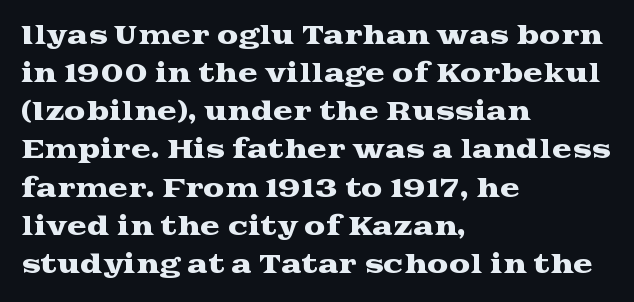
{"italic": "no", "underline": "no", "align": "left", "line_spacing": "normal", "line_spacing_ratio": 1.59, "letter_spacing": "normal", "letter_spacing_em": 0.0, "glyph_px": 24}
